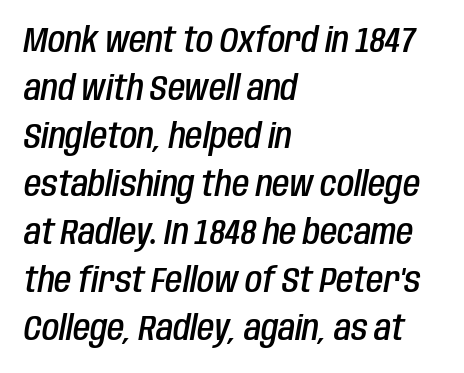
{"italic": "yes", "lean": "right", "slant_degrees": 10, "bold": "semi", "weight": "semibold", "width": "condensed", "stroke_contrast": "low", "x_height": "large", "monospaced": "no", "underline": "no", "align": "left", "line_spacing": "normal", "line_spacing_ratio": 1.37, "letter_spacing": "normal", "letter_spacing_em": 0.0, "glyph_px": 35}
